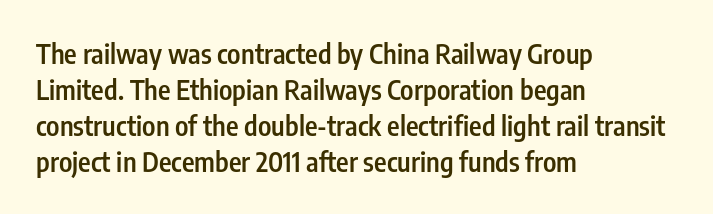
Q: Is the text bold? A: Semi-bold.
Q: Is the text italic (slanted)? A: No, it is upright.
Q: Is the text underlined? A: No.
Q: How is the paragraph aligned? A: Left-aligned.
Q: Is the spacing between letters normal or unusually wide? A: Normal.
Q: Is the spacing between lines tight, normal or loose? A: Normal.
